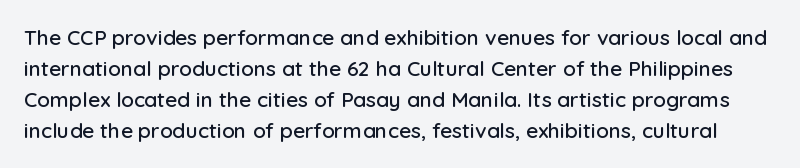
It's the straight-up-and-down kind of type. Look at the tracking — it's just the regular setting, nothing added. Type without underlining. Leading: standard.
